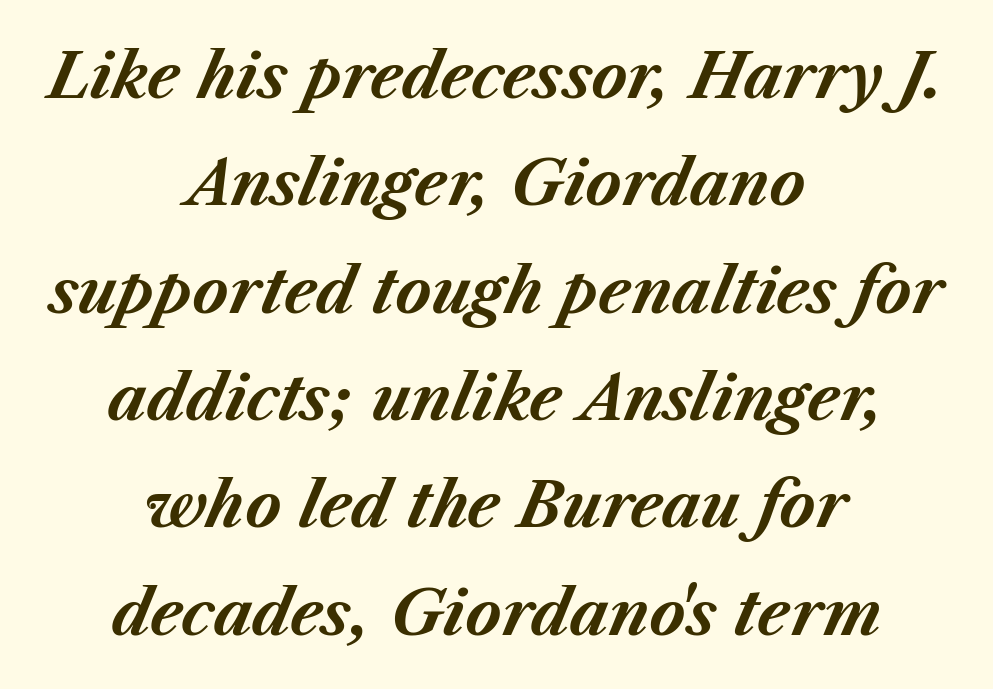
Spacing verdict: proportional, widths tailored to each character. Does the lettering tilt? It does — this is italic. The rendering positions every line midway between the sides. Descenders are the only things crossing below the line.
